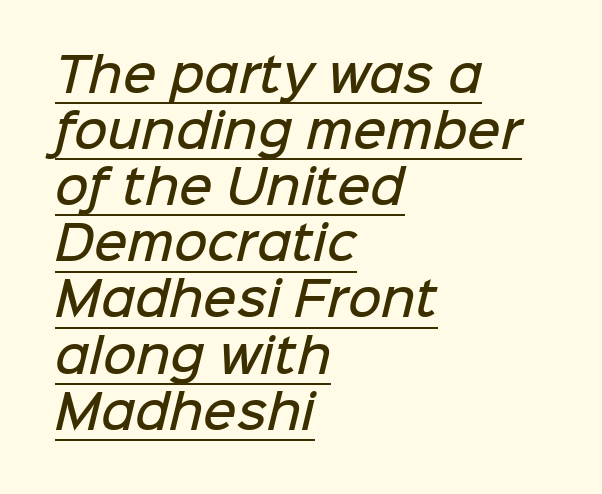
{"serif": "no", "bold": "semi", "weight": "semibold", "width": "normal", "stroke_contrast": "low", "x_height": "medium", "monospaced": "no", "underline": "yes", "align": "left", "line_spacing_ratio": 1.22, "letter_spacing": "normal", "letter_spacing_em": 0.0, "glyph_px": 46}
